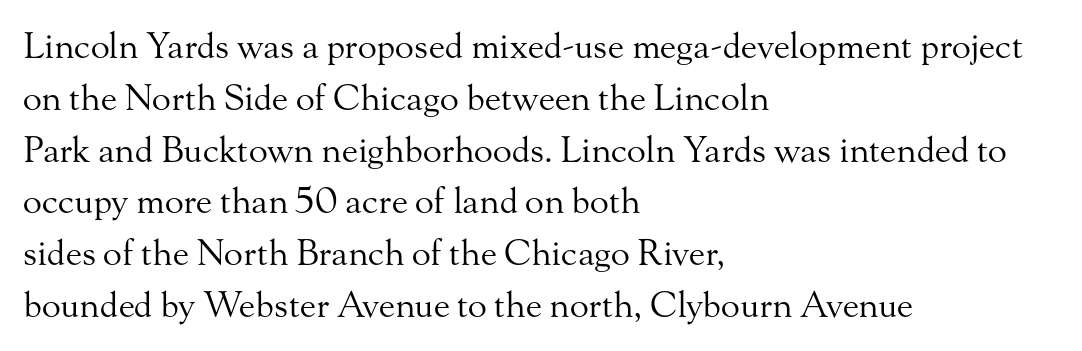
{"serif": "yes", "italic": "no", "bold": "no", "weight": "regular", "width": "normal", "stroke_contrast": "medium", "x_height": "small", "monospaced": "no", "underline": "no", "align": "left", "line_spacing": "normal", "line_spacing_ratio": 1.48, "letter_spacing": "normal", "letter_spacing_em": 0.0, "glyph_px": 35}
